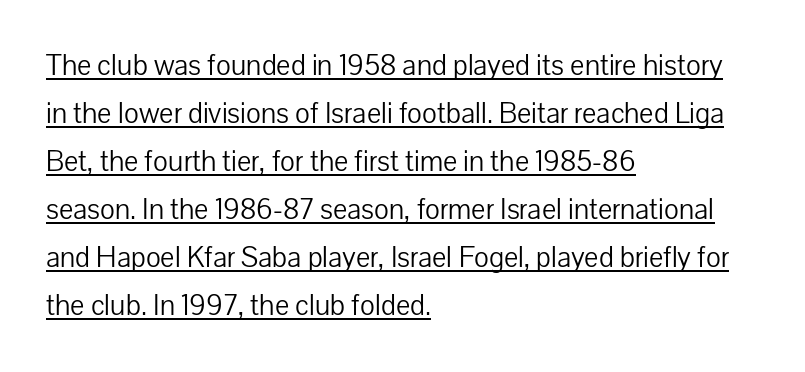
The image shows 30 px light sans-serif type, upright; set left-aligned, normal line spacing (1.6x), normal letter spacing, underlined; low stroke contrast and a medium x-height.
